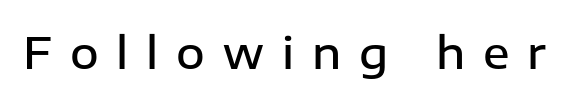
{"serif": "no", "italic": "no", "bold": "semi", "weight": "semibold", "width": "normal", "stroke_contrast": "low", "x_height": "medium", "monospaced": "no", "underline": "no", "letter_spacing": "wide", "letter_spacing_em": 0.4, "glyph_px": 44}
